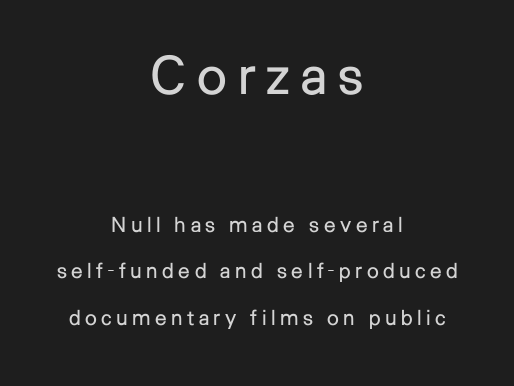
{"serif": "no", "italic": "no", "bold": "no", "weight": "regular", "width": "normal", "stroke_contrast": "low", "x_height": "medium", "monospaced": "no", "underline": "no", "align": "center", "line_spacing": "loose", "line_spacing_ratio": 2.23, "letter_spacing": "wide", "letter_spacing_em": 0.21, "larger_block": "first", "size_ratio": 2.52, "glyph_px": 53}
